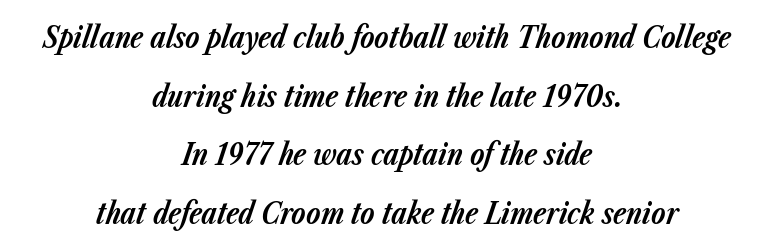
How are the letters spaced? Ordinarily, with no added tracking. Honestly, there is no underline to notice here at all. Notice how thick the strokes are: this is what a full bold looks like. When letters slant like this, we call the style italic.
